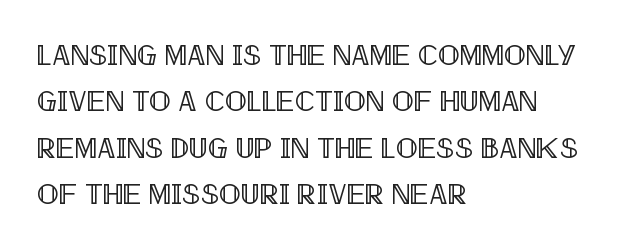
Q: Is the text italic (slanted)? A: No, it is upright.
Q: Is the text underlined? A: No.
Q: How is the paragraph aligned? A: Left-aligned.
Q: Is the spacing between letters normal or unusually wide? A: Normal.
Q: Is the spacing between lines tight, normal or loose? A: Normal.
Q: Width (condensed, normal, or wide)? A: Condensed.
Q: x-height? A: Large.
Q: Monospaced? A: No.
